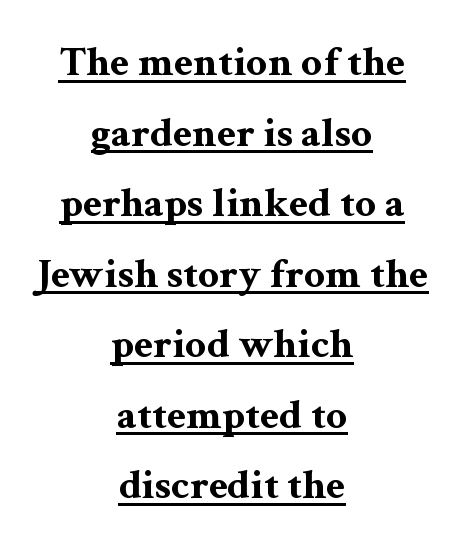
{"serif": "yes", "italic": "no", "bold": "yes", "weight": "bold", "width": "wide", "stroke_contrast": "medium", "x_height": "medium", "monospaced": "no", "underline": "yes", "align": "center", "line_spacing": "normal", "line_spacing_ratio": 1.68, "letter_spacing": "normal", "letter_spacing_em": 0.0, "glyph_px": 42}
